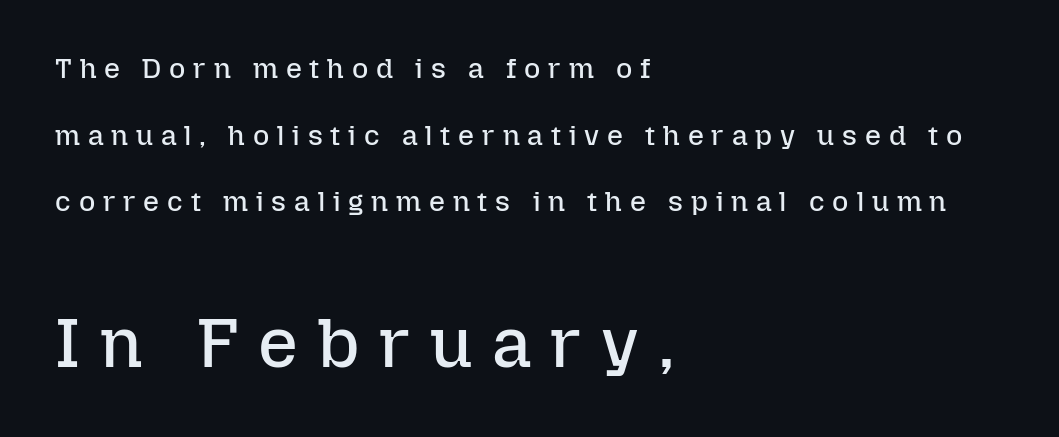
{"italic": "no", "bold": "no", "weight": "regular", "width": "normal", "stroke_contrast": "low", "x_height": "medium", "monospaced": "no", "underline": "no", "align": "left", "line_spacing": "loose", "line_spacing_ratio": 2.38, "letter_spacing": "wide", "letter_spacing_em": 0.28, "larger_block": "second", "size_ratio": 2.5, "glyph_px": 70}
